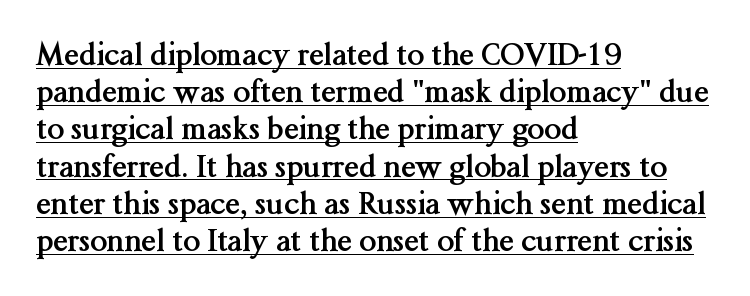
Each letter keeps its own natural width here, so spacing adapts to shape. What kind of face is this? One with serifs. Students, this is bold: see how much ink each stroke carries. Glance below the letters and you will spot a drawn line.
